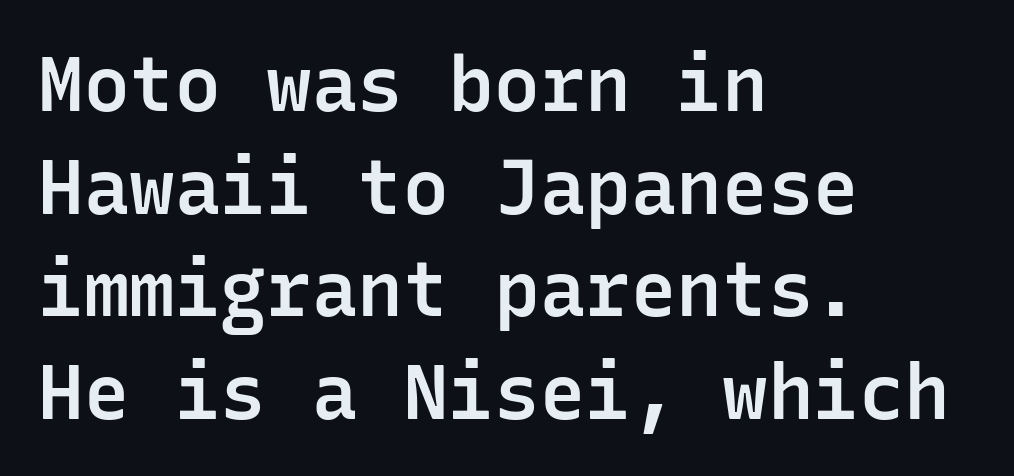
Q: Is the text bold? A: Semi-bold.
Q: Is the text italic (slanted)? A: No, it is upright.
Q: Is the typeface a serif or a sans-serif typeface? A: Sans-serif.
Q: Is the text underlined? A: No.
Q: How is the paragraph aligned? A: Left-aligned.
Q: Is the spacing between letters normal or unusually wide? A: Normal.
Q: Is the spacing between lines tight, normal or loose? A: Normal.
Q: Width (condensed, normal, or wide)? A: Normal.
Q: Stroke contrast? A: Low.
Q: x-height? A: Medium.
Q: Monospaced? A: Yes.
